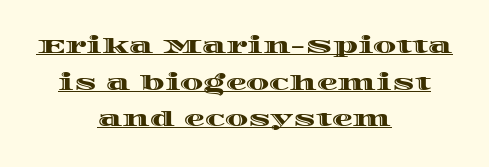
A centered setting, common on invitations and titles, is used for this passage. Letter spacing: default. The type sits square on the baseline with zero lean. The face used here appears with an underline applied.
